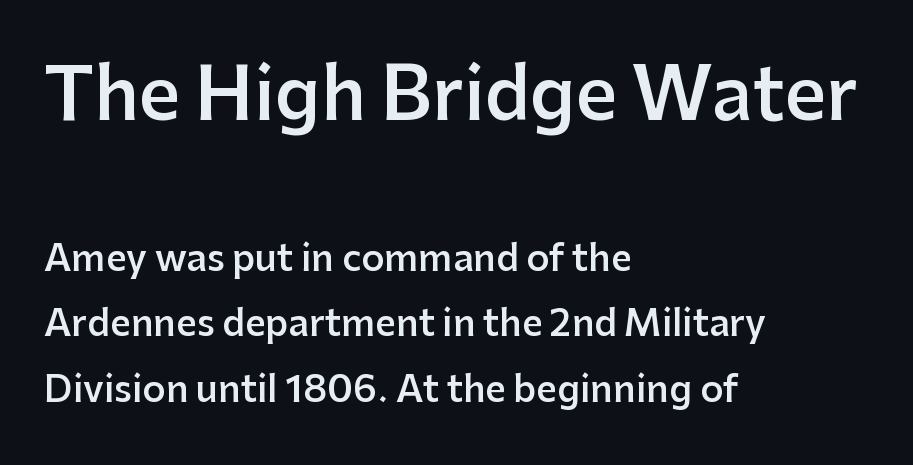
The image shows 72 px semibold sans-serif type, upright; set left-aligned, line spacing 1.82x, normal letter spacing, not underlined; the first (top) block is 2.0x larger; low stroke contrast and a medium x-height.
